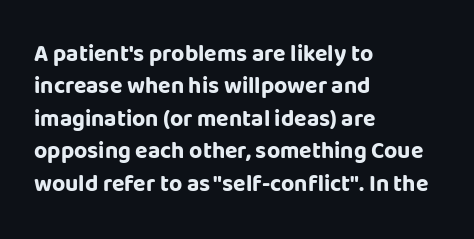
{"italic": "no", "bold": "yes", "underline": "no", "align": "left", "line_spacing": "normal", "line_spacing_ratio": 1.41, "letter_spacing": "normal", "letter_spacing_em": 0.0, "glyph_px": 23}
